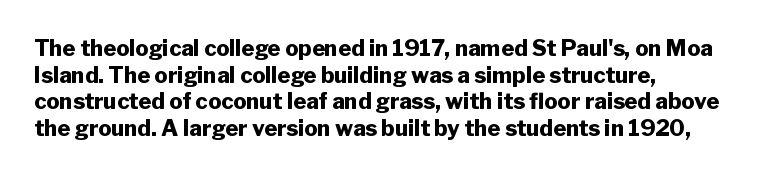
Q: Is the text bold? A: Yes.
Q: Is the text italic (slanted)? A: No, it is upright.
Q: Is the text underlined? A: No.
Q: How is the paragraph aligned? A: Left-aligned.
Q: Is the spacing between letters normal or unusually wide? A: Normal.
